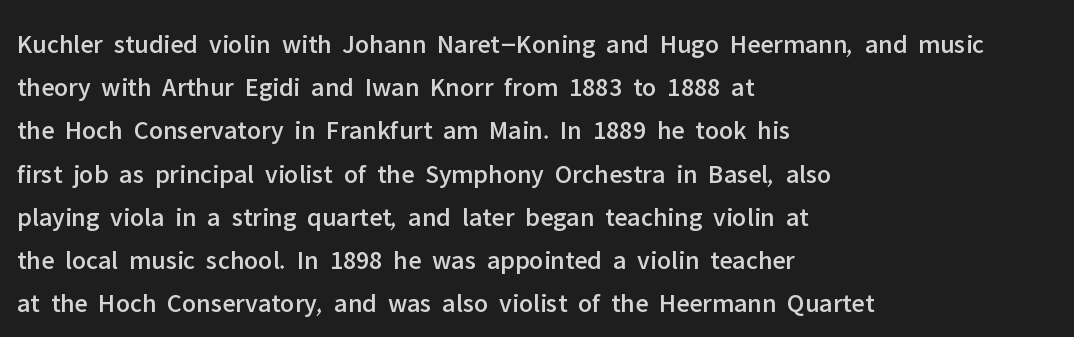
{"italic": "no", "underline": "no", "align": "left", "line_spacing": "normal", "line_spacing_ratio": 1.6, "letter_spacing": "normal", "letter_spacing_em": 0.0, "glyph_px": 27}
